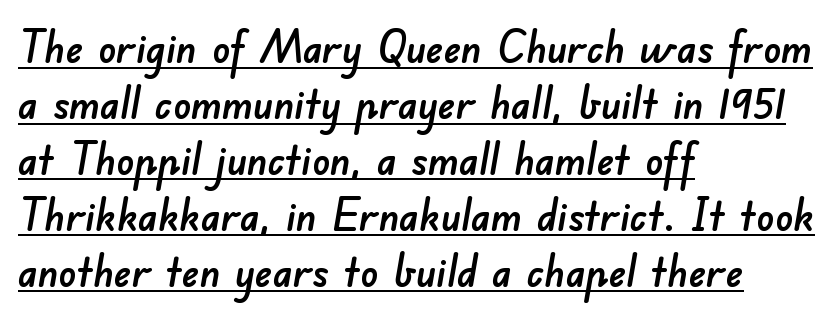
The image shows 44 px sans-serif type; set left-aligned, normal line spacing (1.27x), normal letter spacing, underlined; low stroke contrast and a small x-height.
